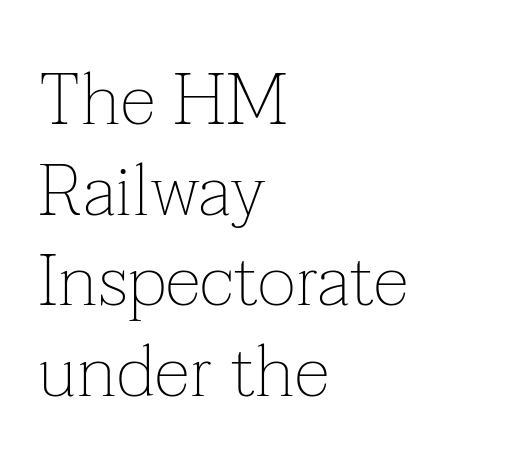
Q: Is the text bold? A: No.
Q: Is the text italic (slanted)? A: No, it is upright.
Q: Is the typeface a serif or a sans-serif typeface? A: Serif.
Q: Is the text underlined? A: No.
Q: How is the paragraph aligned? A: Left-aligned.
Q: Is the spacing between letters normal or unusually wide? A: Normal.
Q: Width (condensed, normal, or wide)? A: Normal.
Q: Stroke contrast? A: Low.
Q: x-height? A: Medium.
Q: Monospaced? A: No.
